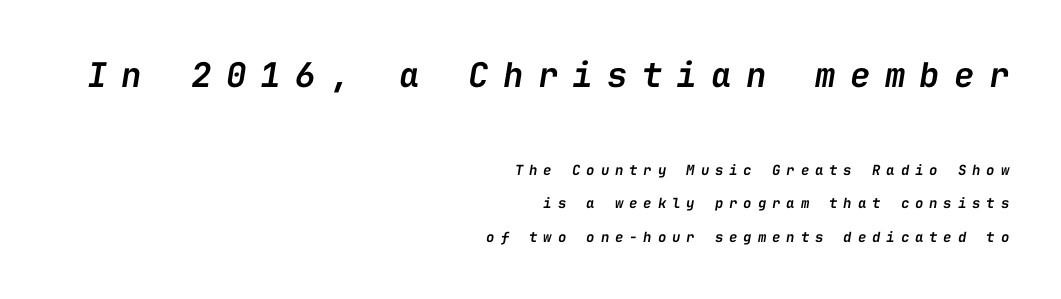
The image shows 34 px semibold type, italic (leaning right), monospaced; set right-aligned, loose line spacing (2.38x), unusually wide letter spacing (+0.42 em), not underlined; the first (top) block is 2.43x larger; low stroke contrast and a medium x-height.
